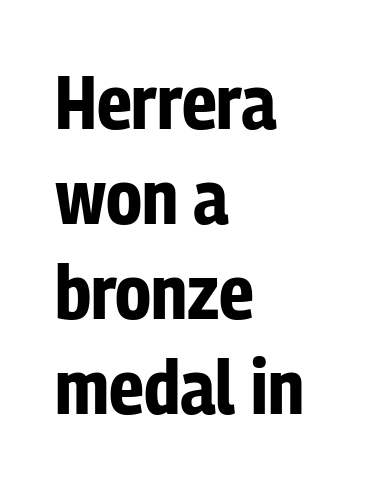
Q: Is the text bold? A: Yes.
Q: Is the text italic (slanted)? A: No, it is upright.
Q: Is the typeface a serif or a sans-serif typeface? A: Sans-serif.
Q: Is the text underlined? A: No.
Q: How is the paragraph aligned? A: Left-aligned.
Q: Is the spacing between letters normal or unusually wide? A: Normal.
Q: Is the spacing between lines tight, normal or loose? A: Normal.
Q: Width (condensed, normal, or wide)? A: Condensed.
Q: Stroke contrast? A: Low.
Q: x-height? A: Medium.
Q: Monospaced? A: No.
